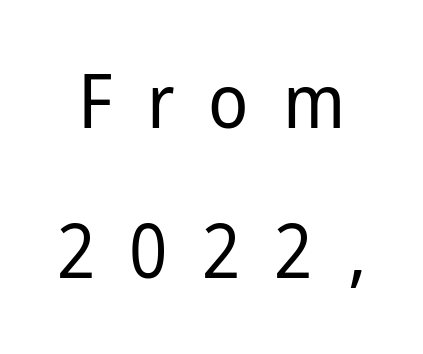
{"serif": "no", "italic": "no", "bold": "no", "weight": "regular", "width": "normal", "stroke_contrast": "low", "x_height": "medium", "monospaced": "no", "underline": "no", "line_spacing": "loose", "line_spacing_ratio": 2.03, "letter_spacing": "wide", "letter_spacing_em": 0.46, "glyph_px": 74}
